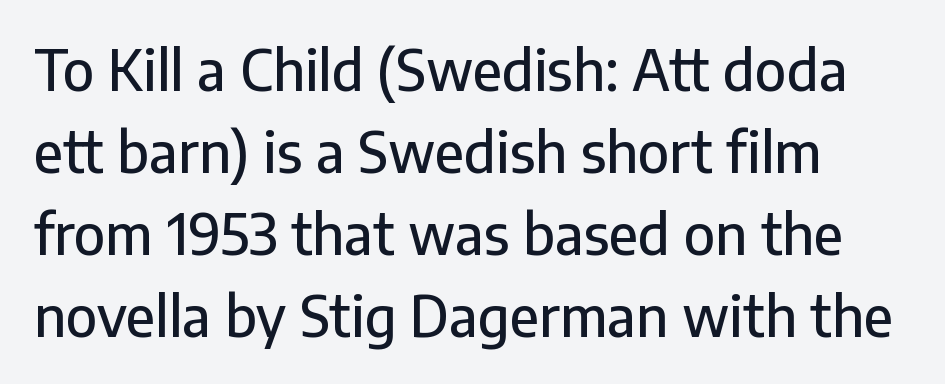
The image shows 55 px sans-serif type, upright; set left-aligned, normal line spacing (1.49x), normal letter spacing, not underlined; low stroke contrast and a medium x-height.
